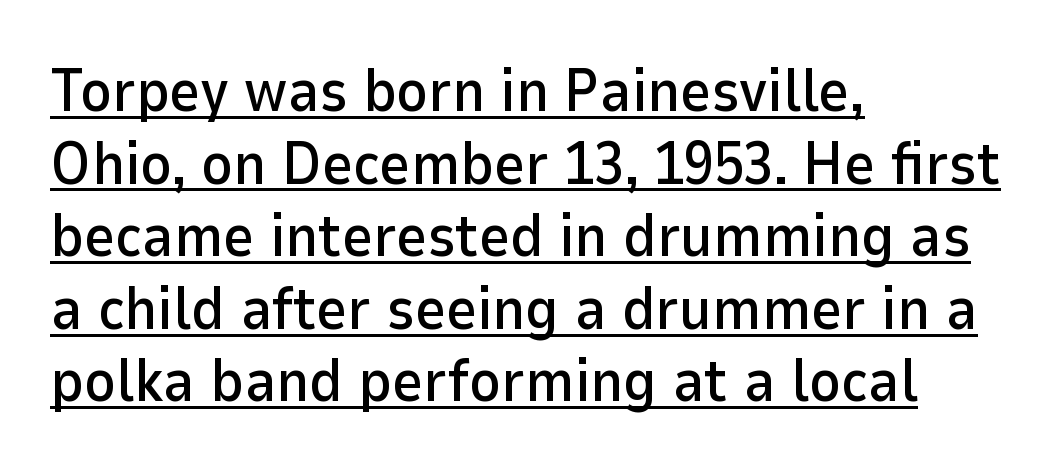
{"serif": "no", "italic": "no", "width": "normal", "stroke_contrast": "low", "x_height": "medium", "monospaced": "no", "underline": "yes", "align": "left", "line_spacing_ratio": 1.21, "letter_spacing": "normal", "letter_spacing_em": 0.0, "glyph_px": 60}
